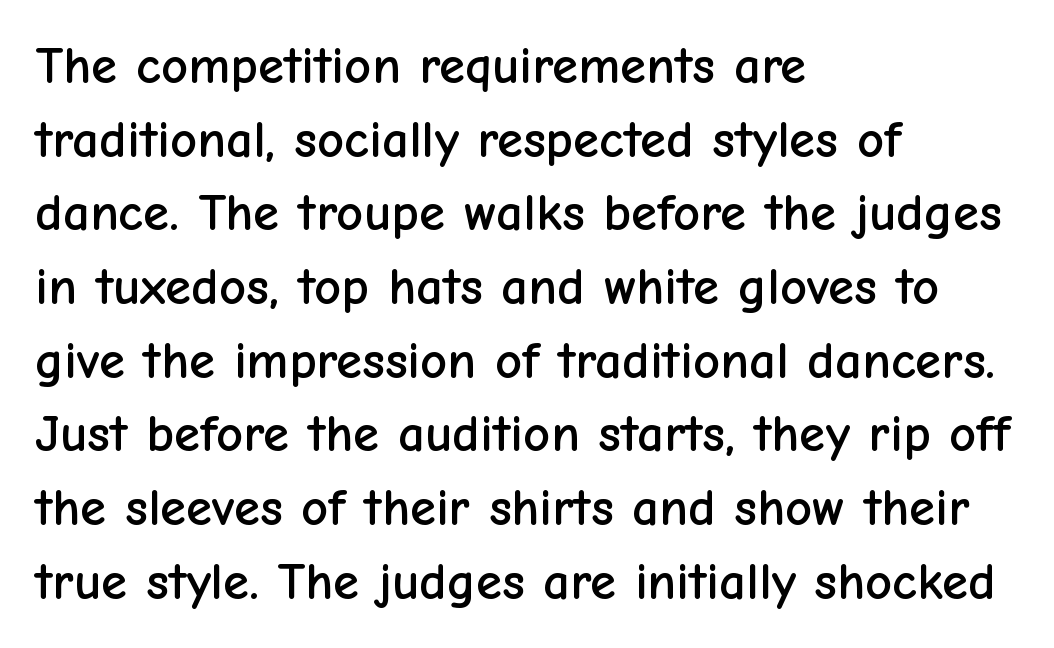
Q: Is the text italic (slanted)? A: No, it is upright.
Q: Is the typeface a serif or a sans-serif typeface? A: Sans-serif.
Q: Is the text underlined? A: No.
Q: How is the paragraph aligned? A: Left-aligned.
Q: Is the spacing between letters normal or unusually wide? A: Normal.
Q: Is the spacing between lines tight, normal or loose? A: Normal.
Q: Width (condensed, normal, or wide)? A: Normal.
Q: Stroke contrast? A: Low.
Q: x-height? A: Medium.
Q: Monospaced? A: No.
